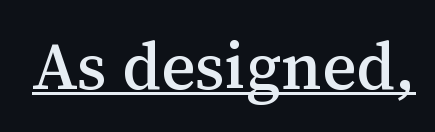
The image shows 66 px serif type, upright; set normal letter spacing, underlined; medium stroke contrast and a medium x-height.
